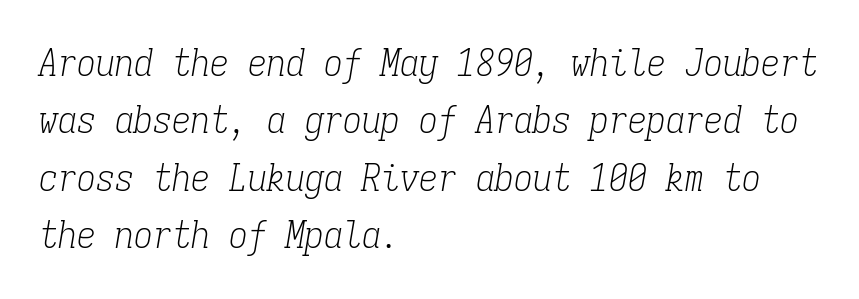
The image shows 38 px light, condensed serif type, italic (leaning right), monospaced; set left-aligned, normal line spacing (1.51x), normal letter spacing, not underlined; low stroke contrast and a medium x-height.
